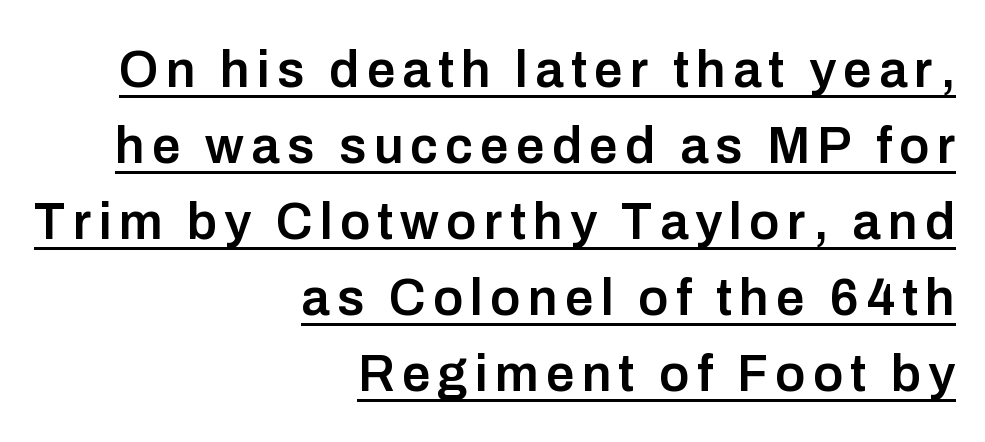
The passage shown is typed in a proportional face where columns would drift. These lines carry some extra weight — a demibold, not a full bold. Summary of vertical rhythm: regular, with standard interline spacing. Is there an underline? Yes — a line sits under the letters. A roman cut, with each character standing at attention.
